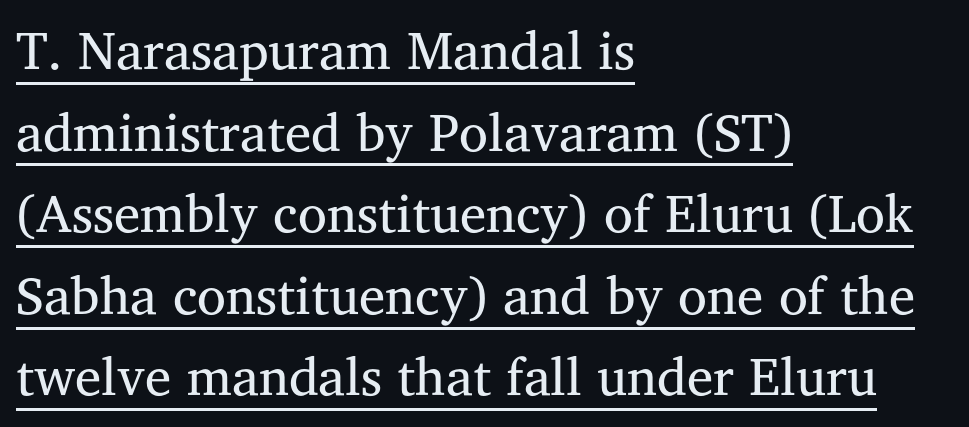
Q: Is the text bold? A: No.
Q: Is the text italic (slanted)? A: No, it is upright.
Q: Is the typeface a serif or a sans-serif typeface? A: Serif.
Q: Is the text underlined? A: Yes.
Q: How is the paragraph aligned? A: Left-aligned.
Q: Is the spacing between letters normal or unusually wide? A: Normal.
Q: Is the spacing between lines tight, normal or loose? A: Normal.
Q: Width (condensed, normal, or wide)? A: Normal.
Q: Stroke contrast? A: Medium.
Q: x-height? A: Medium.
Q: Monospaced? A: No.
